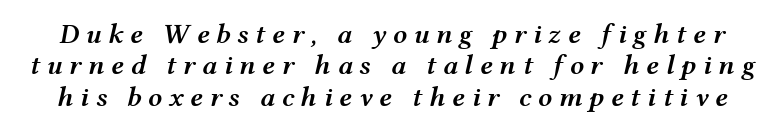
Q: Is the text bold? A: Semi-bold.
Q: Is the text italic (slanted)? A: Yes, it leans right by about 12 degrees.
Q: Is the text underlined? A: No.
Q: Is the spacing between letters normal or unusually wide? A: Unusually wide.
Q: Is the spacing between lines tight, normal or loose? A: Tight.
Q: Width (condensed, normal, or wide)? A: Wide.
Q: Stroke contrast? A: Medium.
Q: x-height? A: Medium.
Q: Monospaced? A: No.
